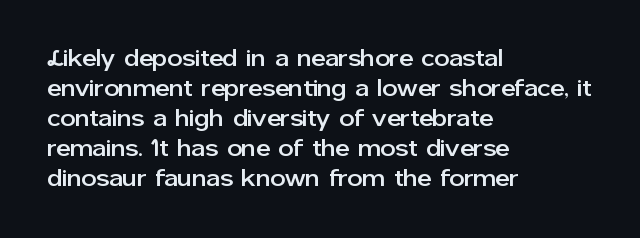
{"italic": "no", "underline": "no", "align": "left", "line_spacing": "normal", "line_spacing_ratio": 1.25, "letter_spacing": "normal", "letter_spacing_em": 0.0, "glyph_px": 24}
